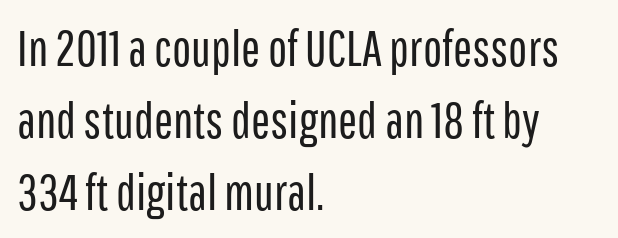
The image shows 51 px regular-weight, condensed sans-serif type, upright; set left-aligned, normal line spacing (1.41x), normal letter spacing, not underlined; low stroke contrast and a medium x-height.
